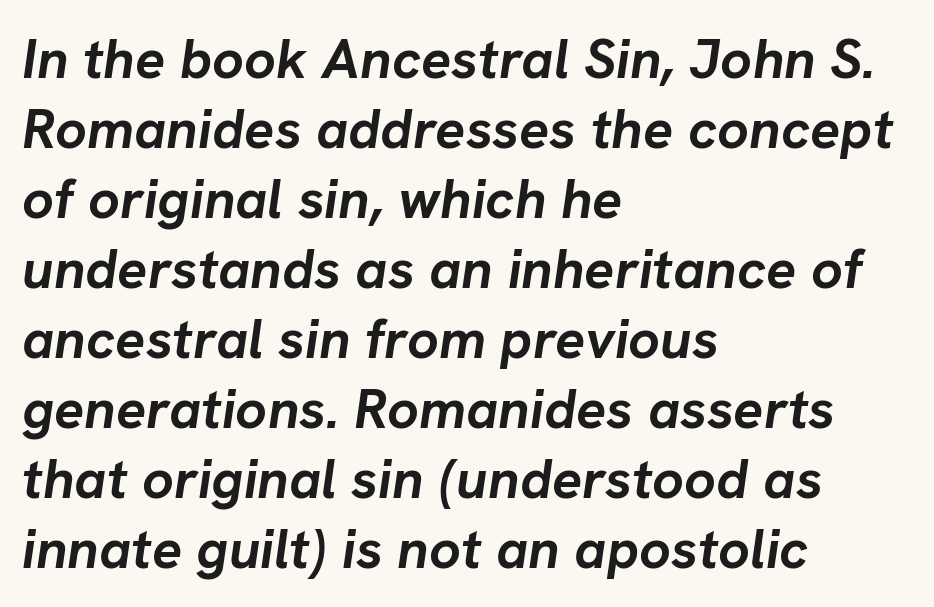
{"italic": "yes", "lean": "right", "slant_degrees": 8, "bold": "yes", "weight": "semibold", "width": "normal", "stroke_contrast": "low", "x_height": "medium", "monospaced": "no", "underline": "no", "align": "left", "line_spacing": "normal", "line_spacing_ratio": 1.25, "letter_spacing": "normal", "letter_spacing_em": 0.0, "glyph_px": 56}
